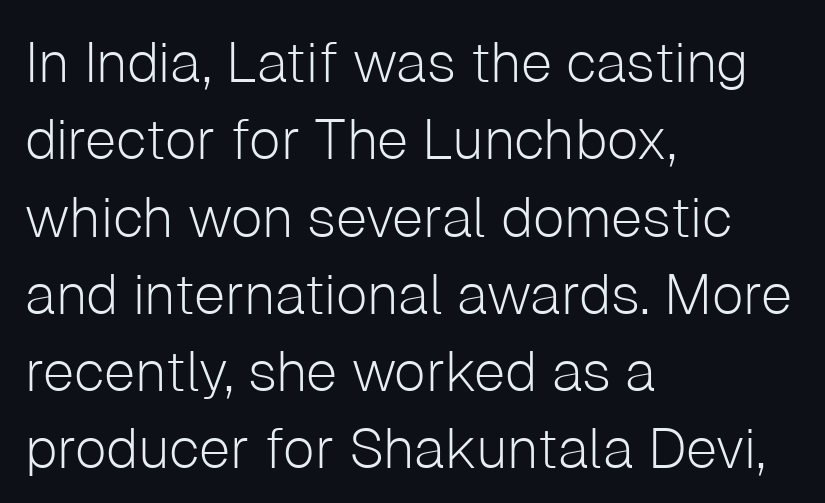
Q: Is the text bold? A: No.
Q: Is the text italic (slanted)? A: No, it is upright.
Q: Is the typeface a serif or a sans-serif typeface? A: Sans-serif.
Q: Is the text underlined? A: No.
Q: How is the paragraph aligned? A: Left-aligned.
Q: Is the spacing between letters normal or unusually wide? A: Normal.
Q: Is the spacing between lines tight, normal or loose? A: Normal.
Q: Width (condensed, normal, or wide)? A: Normal.
Q: Stroke contrast? A: Low.
Q: x-height? A: Medium.
Q: Monospaced? A: No.
